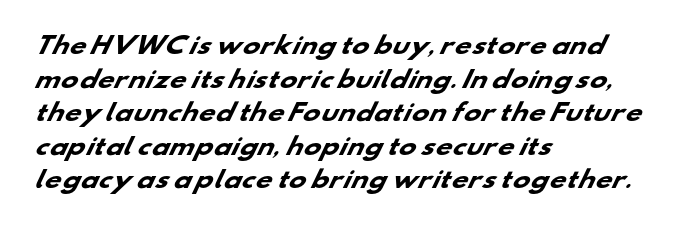
The image shows 23 px bold type; set left-aligned, normal line spacing (1.46x), normal letter spacing, not underlined.
